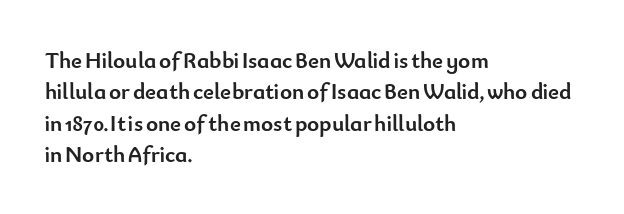
{"italic": "no", "bold": "yes", "underline": "no", "align": "left", "line_spacing": "normal", "line_spacing_ratio": 1.36, "letter_spacing": "normal", "letter_spacing_em": 0.0, "glyph_px": 23}
